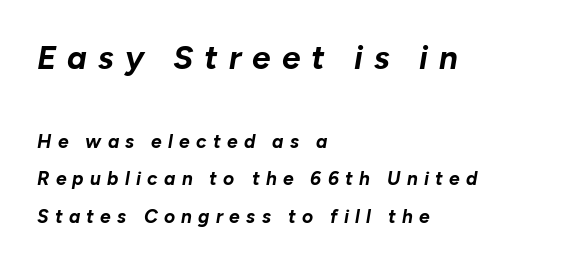
The image shows 33 px bold type, italic (leaning right); set left-aligned, loose line spacing (1.98x), unusually wide letter spacing (+0.33 em), not underlined; the first (top) block is 1.74x larger; low stroke contrast and a medium x-height.
